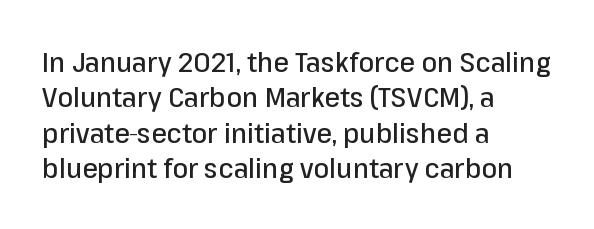
{"serif": "no", "italic": "no", "width": "normal", "stroke_contrast": "low", "x_height": "medium", "monospaced": "no", "underline": "no", "align": "left", "line_spacing": "normal", "line_spacing_ratio": 1.26, "letter_spacing": "normal", "letter_spacing_em": 0.0, "glyph_px": 28}
